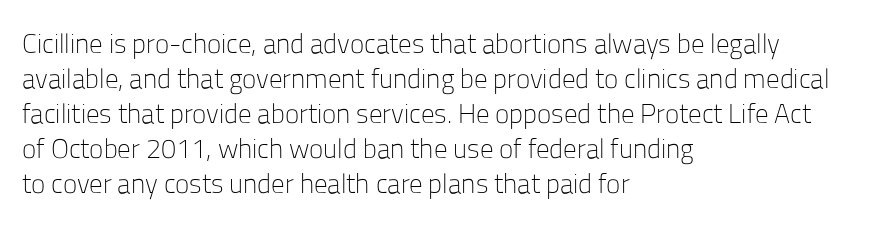
Style check: upright. Plain, unruled lines of type. The paragraph has a hard left edge and a soft right edge. This rendering leaves character spacing at its baseline value. A typesetter would call this leading conventional body-copy spacing. These glyphs show unthickened strokes, regular width or finer.
